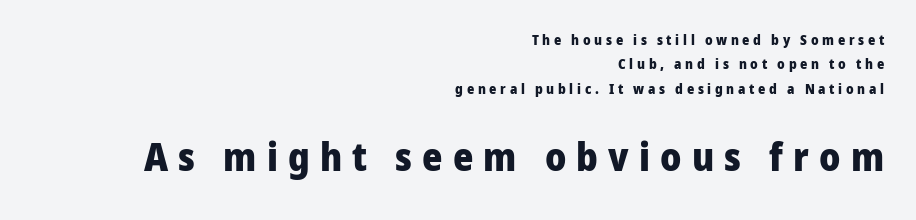
{"serif": "no", "italic": "no", "bold": "yes", "weight": "heavy", "width": "normal", "stroke_contrast": "low", "x_height": "medium", "monospaced": "no", "underline": "no", "align": "right", "line_spacing_ratio": 1.74, "letter_spacing": "wide", "letter_spacing_em": 0.26, "larger_block": "second", "size_ratio": 2.79, "glyph_px": 39}
